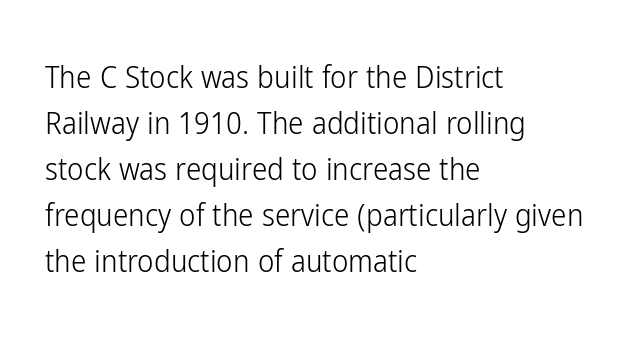
{"serif": "no", "italic": "no", "bold": "no", "weight": "light", "width": "condensed", "stroke_contrast": "low", "x_height": "medium", "monospaced": "no", "underline": "no", "align": "left", "line_spacing": "normal", "line_spacing_ratio": 1.48, "letter_spacing": "normal", "letter_spacing_em": 0.0, "glyph_px": 31}
